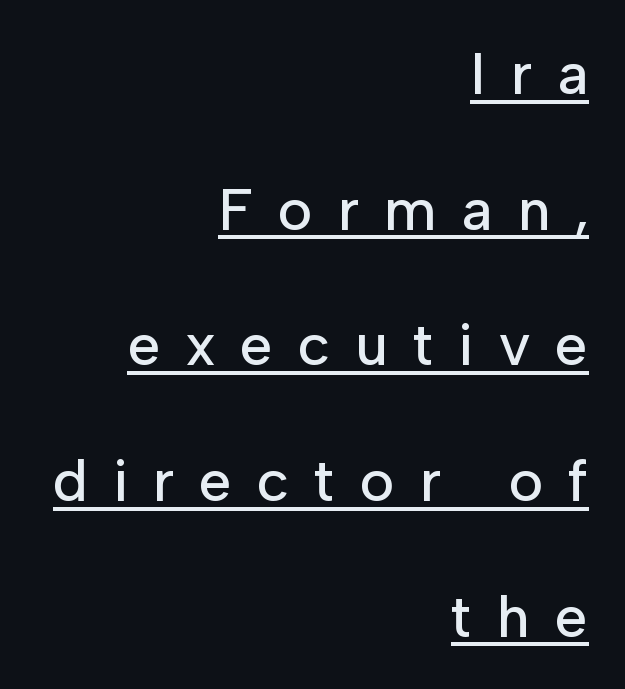
This block would shrink considerably if given ordinary leading; it's expanded now. The text was rendered using a sans face with plain stroke endings. Characters follow at a spacing far wider than the type designer built in. A typesetter would mark this as roman, not italic.
